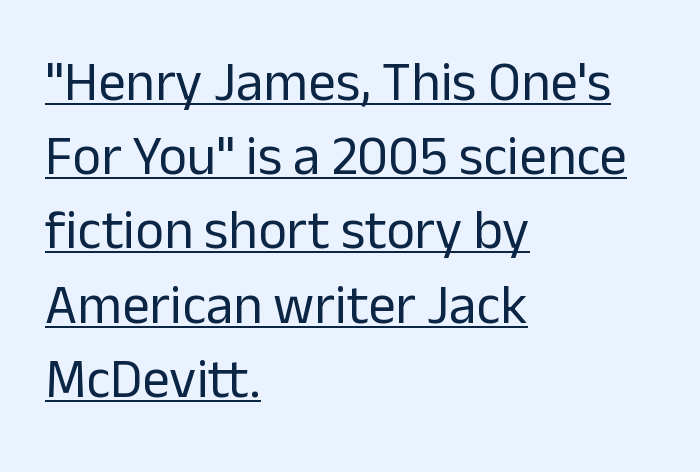
{"serif": "no", "italic": "no", "bold": "no", "weight": "regular", "width": "normal", "stroke_contrast": "low", "x_height": "medium", "monospaced": "no", "underline": "yes", "align": "left", "line_spacing": "normal", "line_spacing_ratio": 1.35, "letter_spacing": "normal", "letter_spacing_em": 0.0, "glyph_px": 55}
